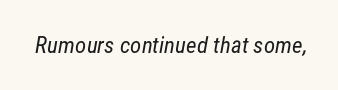
Between one letter and the next there's only the usual sliver of space. Weight: in the light-to-regular range. This rendering features lettering with no underline.
